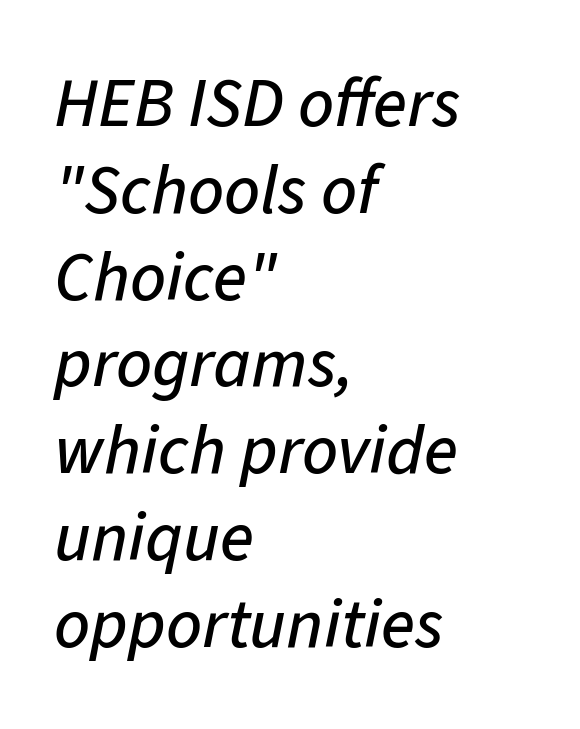
Q: Is the text italic (slanted)? A: Yes, it leans right by about 11 degrees.
Q: Is the text underlined? A: No.
Q: How is the paragraph aligned? A: Left-aligned.
Q: Is the spacing between letters normal or unusually wide? A: Normal.
Q: Width (condensed, normal, or wide)? A: Normal.
Q: Stroke contrast? A: Low.
Q: x-height? A: Medium.
Q: Monospaced? A: No.
